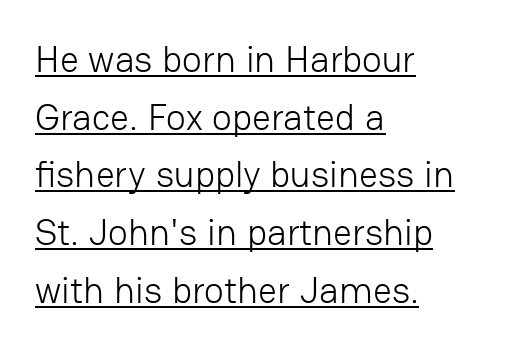
{"serif": "no", "italic": "no", "bold": "no", "weight": "light", "width": "normal", "stroke_contrast": "low", "x_height": "medium", "monospaced": "no", "underline": "yes", "align": "left", "line_spacing": "normal", "line_spacing_ratio": 1.56, "letter_spacing": "normal", "letter_spacing_em": 0.0, "glyph_px": 37}
